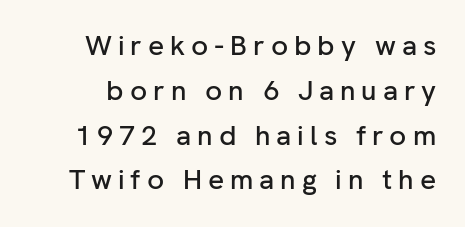
{"serif": "no", "italic": "no", "width": "normal", "stroke_contrast": "low", "x_height": "medium", "monospaced": "no", "underline": "no", "line_spacing": "normal", "line_spacing_ratio": 1.6, "letter_spacing": "wide", "letter_spacing_em": 0.21, "glyph_px": 28}
